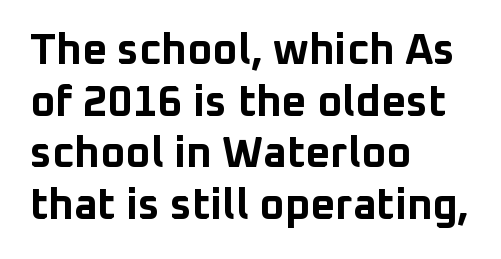
The designer went with a sans here, leaving each stem footless. Each word holds together tightly as a unit, with standard inter-letter gaps. These lines carry a lot of weight — the face is fully bold. The specimen omits any rule beneath the text block's lines.
